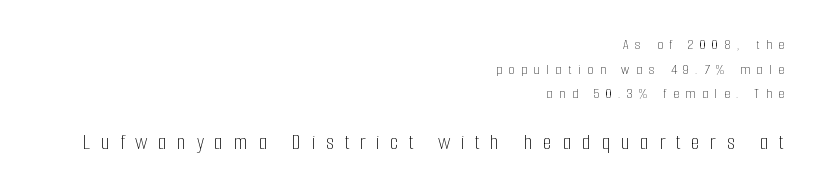
Q: Is the text bold? A: No.
Q: Is the text italic (slanted)? A: No, it is upright.
Q: Is the text underlined? A: No.
Q: How is the paragraph aligned? A: Right-aligned.
Q: Is the spacing between letters normal or unusually wide? A: Unusually wide.
Q: Is the spacing between lines tight, normal or loose? A: Normal.
Q: Which block of text is set in a larger size, the first (top) or the second (bottom)? A: The second (bottom) one.
